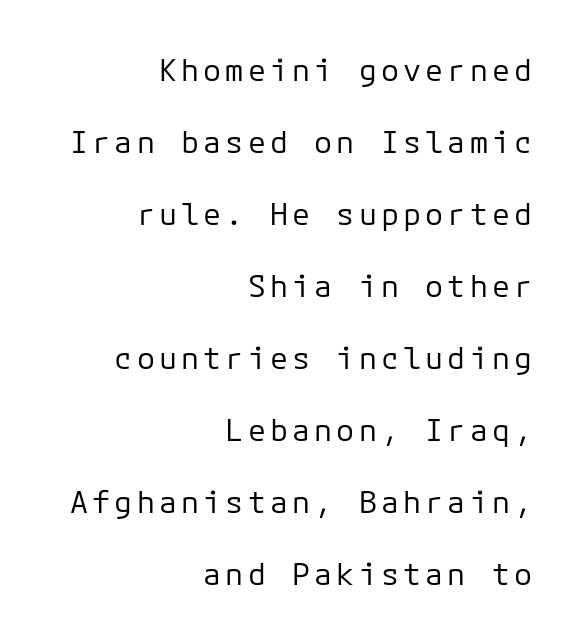
The passage shown is not underscored anywhere. A student would call this right alignment; a typographer would say flush right, rag left. Think standard paragraph weight, or any step lighter than that. If you measured baseline to baseline, you'd find a long distance.
